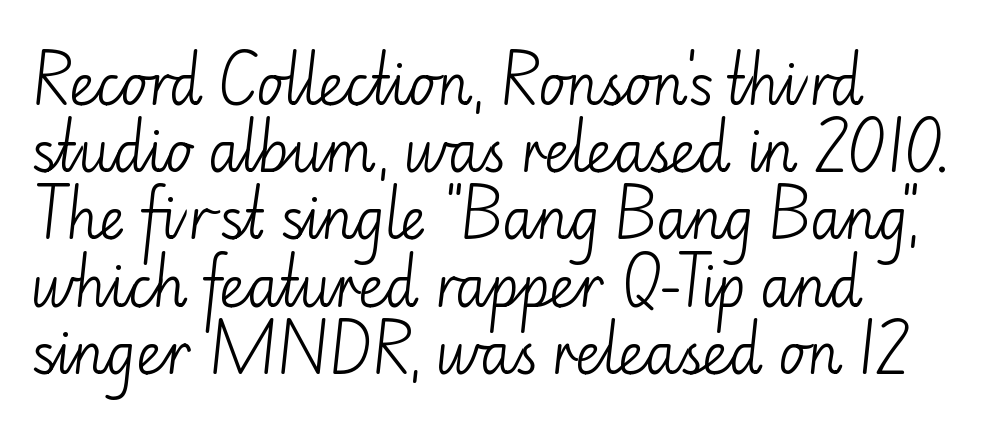
{"serif": "no", "bold": "no", "weight": "light", "width": "normal", "stroke_contrast": "low", "x_height": "small", "monospaced": "no", "underline": "no", "line_spacing_ratio": 1.2, "letter_spacing": "normal", "letter_spacing_em": 0.0, "glyph_px": 56}
